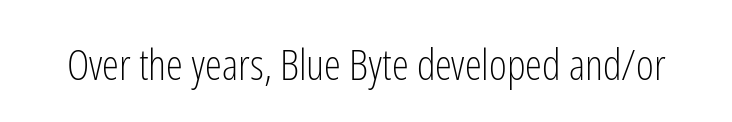
The image shows 43 px light, condensed sans-serif type, upright; set normal letter spacing, not underlined; low stroke contrast and a medium x-height.
